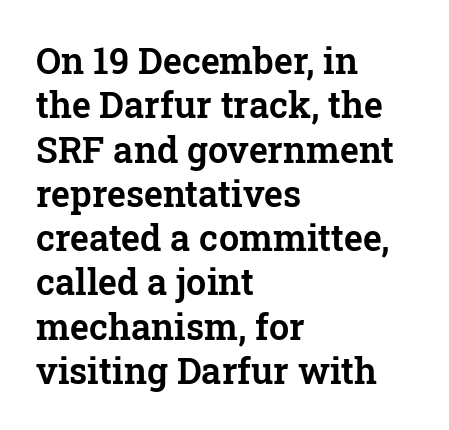
The image shows 36 px serif type, upright; set left-aligned, line spacing 1.23x, normal letter spacing, not underlined; low stroke contrast and a medium x-height.
